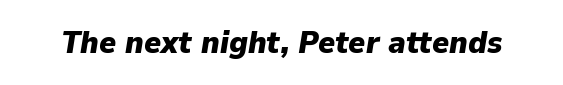
{"italic": "yes", "lean": "right", "slant_degrees": 9, "bold": "yes", "weight": "heavy", "width": "normal", "stroke_contrast": "low", "x_height": "medium", "monospaced": "no", "underline": "no", "letter_spacing": "normal", "letter_spacing_em": 0.0, "glyph_px": 32}
